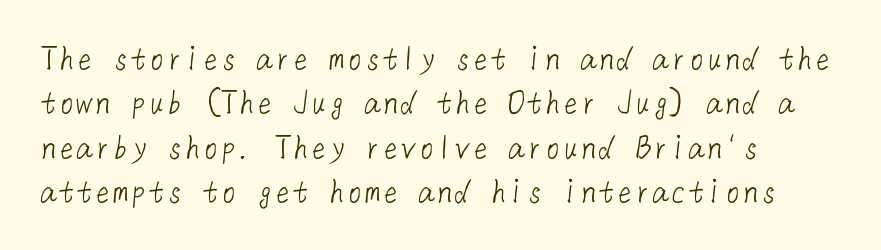
The image shows 36 px light sans-serif type; set left-aligned, line spacing 1.23x, normal letter spacing, not underlined; low stroke contrast and a medium x-height.
